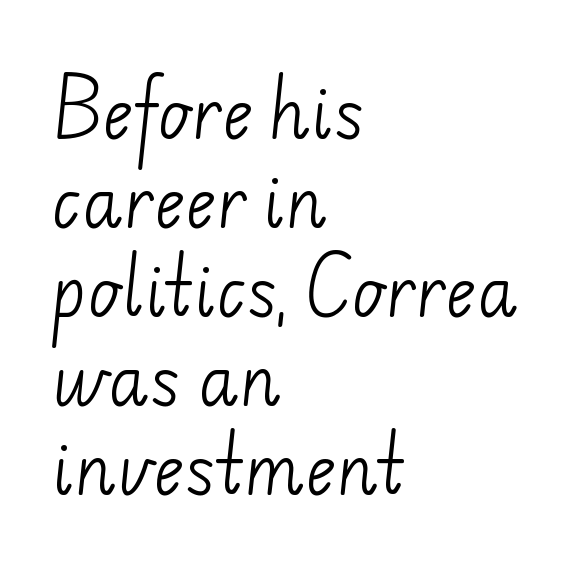
Q: Is the text bold? A: No.
Q: Is the typeface a serif or a sans-serif typeface? A: Sans-serif.
Q: Is the text underlined? A: No.
Q: How is the paragraph aligned? A: Left-aligned.
Q: Is the spacing between letters normal or unusually wide? A: Normal.
Q: Is the spacing between lines tight, normal or loose? A: Normal.
Q: Width (condensed, normal, or wide)? A: Normal.
Q: Stroke contrast? A: Low.
Q: x-height? A: Small.
Q: Monospaced? A: No.
